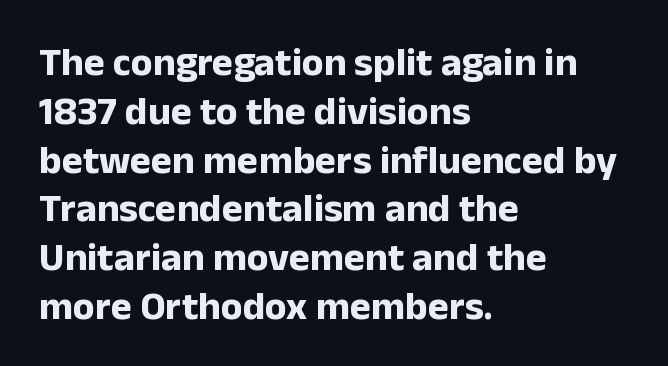
{"serif": "no", "italic": "no", "bold": "yes", "weight": "bold", "width": "normal", "stroke_contrast": "low", "x_height": "medium", "monospaced": "no", "underline": "no", "align": "left", "line_spacing_ratio": 1.22, "letter_spacing": "normal", "letter_spacing_em": 0.0, "glyph_px": 40}
